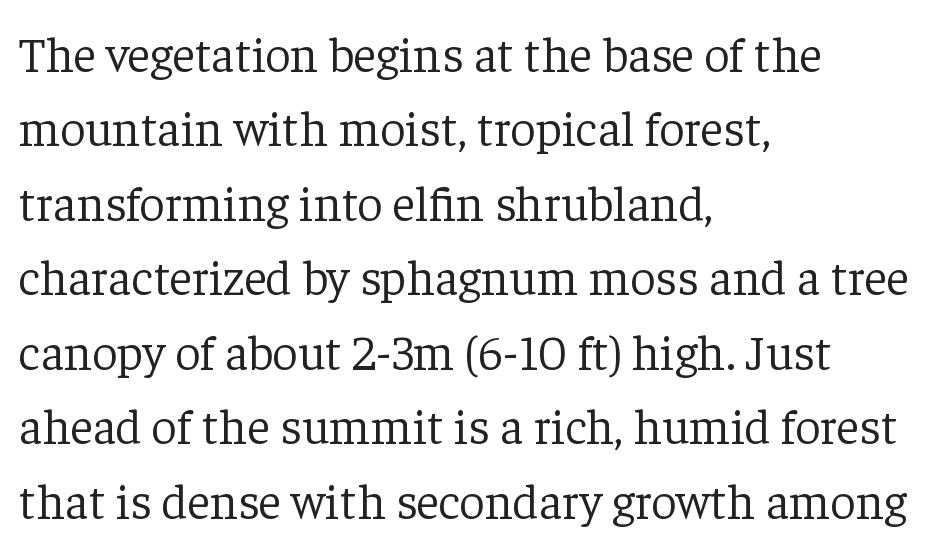
{"serif": "yes", "italic": "no", "bold": "no", "weight": "light", "width": "normal", "stroke_contrast": "low", "x_height": "medium", "monospaced": "no", "underline": "no", "align": "left", "line_spacing": "normal", "line_spacing_ratio": 1.49, "letter_spacing": "normal", "letter_spacing_em": 0.0, "glyph_px": 50}
